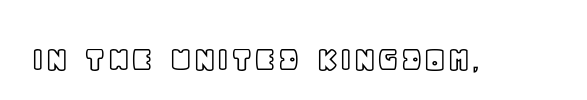
Q: Is the text italic (slanted)? A: No, it is upright.
Q: Is the text underlined? A: No.
Q: Is the spacing between letters normal or unusually wide? A: Normal.
Q: Width (condensed, normal, or wide)? A: Normal.
Q: x-height? A: Large.
Q: Monospaced? A: No.
